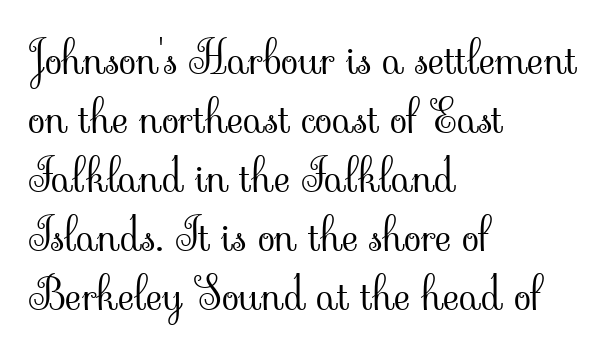
The image shows 45 px light serif type, upright; set left-aligned, normal line spacing (1.31x), normal letter spacing, not underlined; low stroke contrast and a small x-height.
